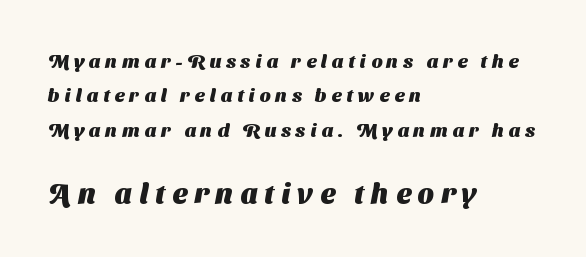
Q: Is the text bold? A: Yes.
Q: Is the typeface a serif or a sans-serif typeface? A: Sans-serif.
Q: Is the text underlined? A: No.
Q: How is the paragraph aligned? A: Left-aligned.
Q: Is the spacing between letters normal or unusually wide? A: Unusually wide.
Q: Which block of text is set in a larger size, the first (top) or the second (bottom)? A: The second (bottom) one.
Q: Width (condensed, normal, or wide)? A: Normal.
Q: Stroke contrast? A: Medium.
Q: x-height? A: Medium.
Q: Monospaced? A: No.
